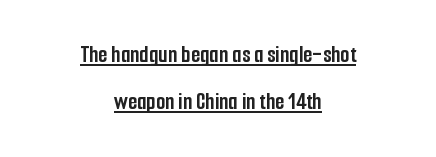
Q: Is the text bold? A: Yes.
Q: Is the text italic (slanted)? A: No, it is upright.
Q: Is the text underlined? A: Yes.
Q: How is the paragraph aligned? A: Centered.
Q: Is the spacing between letters normal or unusually wide? A: Normal.
Q: Is the spacing between lines tight, normal or loose? A: Loose.
